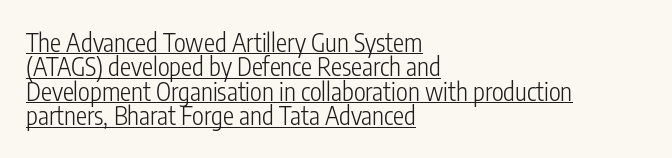
The image shows 25 px text type, upright; set left-aligned, tight line spacing (0.98x), normal letter spacing, underlined.
